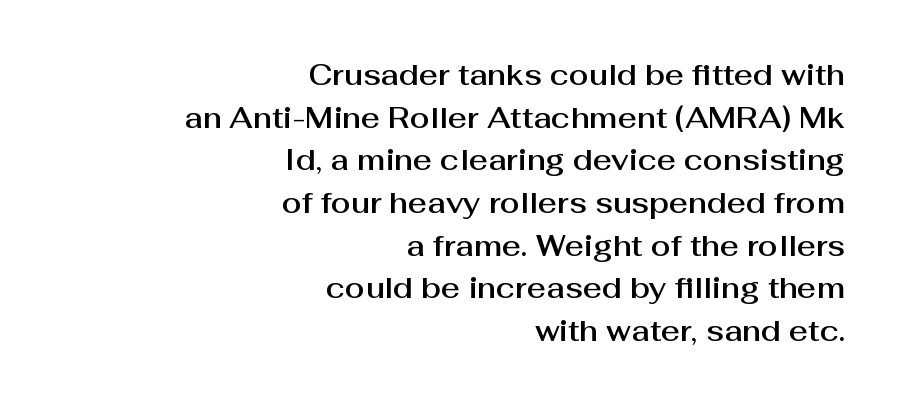
Reading down the column, the eye jumps a familiar distance to each next line. Grotesque or geometric, the face here clearly has no serifs. A flush-right, rag-left setting is used for this passage. The lettering holds an erect, upright posture throughout. Short note: letters normally spaced. The glyphs are unaccompanied by any horizontal stroke below them.
